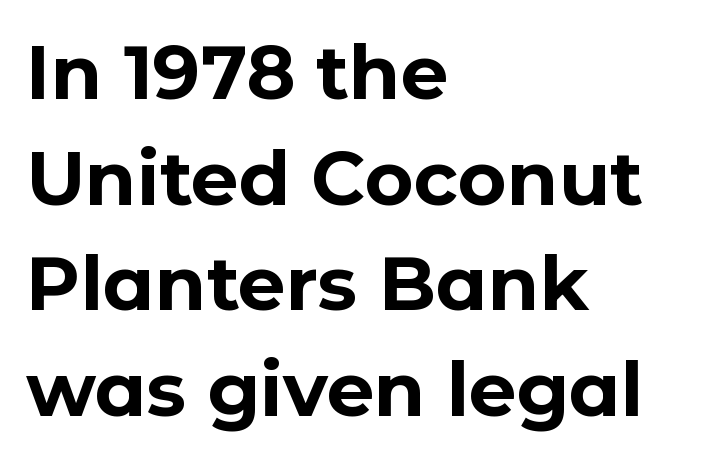
Descender tails drop into unmarked territory. Students, note that the glyphs here touch the page at normal intervals. Notice how thick the strokes are: this is what a full bold looks like. Notice how the stems are strictly vertical — no italics here. The rag falls on the right side of this text block.
